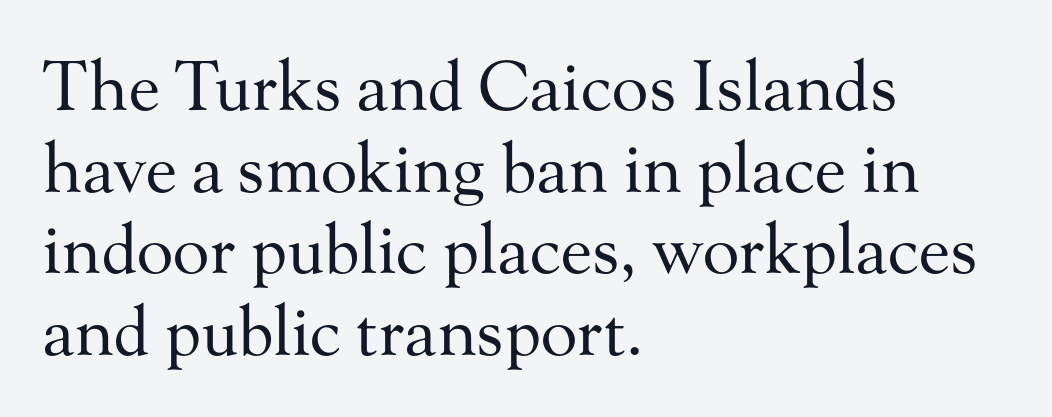
Q: Is the text bold? A: No.
Q: Is the text italic (slanted)? A: No, it is upright.
Q: Is the typeface a serif or a sans-serif typeface? A: Serif.
Q: Is the text underlined? A: No.
Q: How is the paragraph aligned? A: Left-aligned.
Q: Is the spacing between letters normal or unusually wide? A: Normal.
Q: Width (condensed, normal, or wide)? A: Normal.
Q: Stroke contrast? A: Medium.
Q: x-height? A: Small.
Q: Monospaced? A: No.
